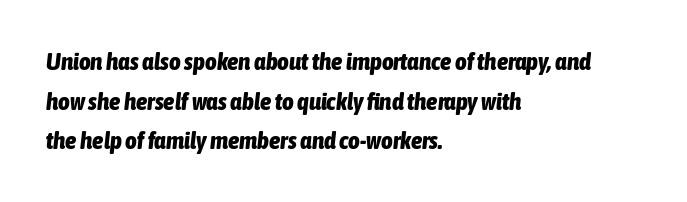
Standard letterfit; no display-style spreading of the glyphs. Designer's note — italics engaged. Reading down the block, your eye returns to a fixed left position each line. The designer left line spacing at the default. Underline: absent.
